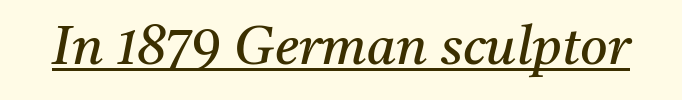
Q: Is the text bold? A: No.
Q: Is the text italic (slanted)? A: Yes, it leans right by about 11 degrees.
Q: Is the typeface a serif or a sans-serif typeface? A: Serif.
Q: Is the text underlined? A: Yes.
Q: Is the spacing between letters normal or unusually wide? A: Normal.
Q: Width (condensed, normal, or wide)? A: Normal.
Q: Stroke contrast? A: Medium.
Q: x-height? A: Medium.
Q: Monospaced? A: No.
